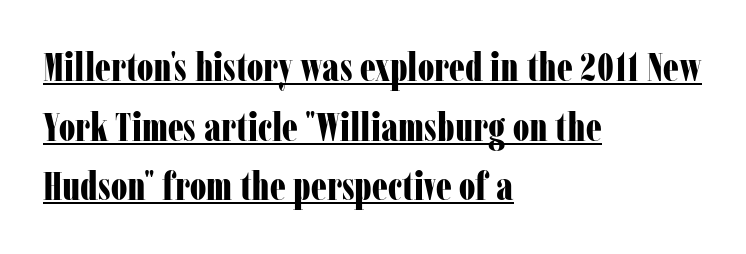
{"serif": "yes", "italic": "no", "bold": "yes", "weight": "bold", "width": "condensed", "stroke_contrast": "low", "x_height": "medium", "monospaced": "no", "underline": "yes", "align": "left", "line_spacing": "normal", "line_spacing_ratio": 1.49, "letter_spacing": "normal", "letter_spacing_em": 0.0, "glyph_px": 40}
